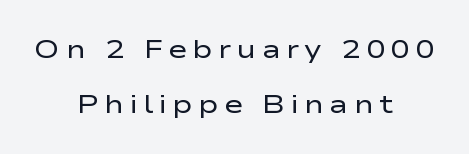
{"italic": "no", "bold": "no", "underline": "no", "align": "center", "line_spacing": "loose", "line_spacing_ratio": 2.1, "letter_spacing": "wide", "letter_spacing_em": 0.2, "glyph_px": 26}
